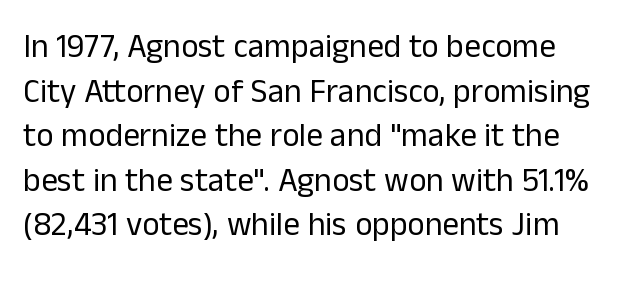
Q: Is the text bold? A: No.
Q: Is the text italic (slanted)? A: No, it is upright.
Q: Is the typeface a serif or a sans-serif typeface? A: Sans-serif.
Q: Is the text underlined? A: No.
Q: Is the spacing between letters normal or unusually wide? A: Normal.
Q: Is the spacing between lines tight, normal or loose? A: Normal.
Q: Width (condensed, normal, or wide)? A: Normal.
Q: Stroke contrast? A: Low.
Q: x-height? A: Medium.
Q: Monospaced? A: No.
